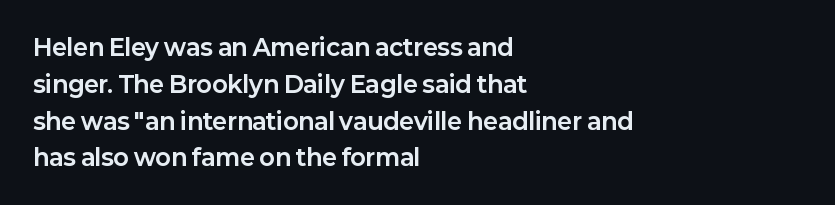
The passage shown stacks its lines at a standard gap. The rag falls on the right side of this text block. Nope, not italic — everything's standing straight. Rule under the text: the space is simply empty. The face used here is rendered with its standard letterfit.
